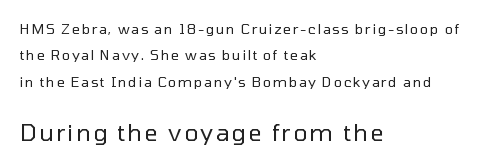
The image shows 23 px text type, upright; set left-aligned, line spacing 1.89x, not underlined; the second (bottom) block is 1.64x larger.
